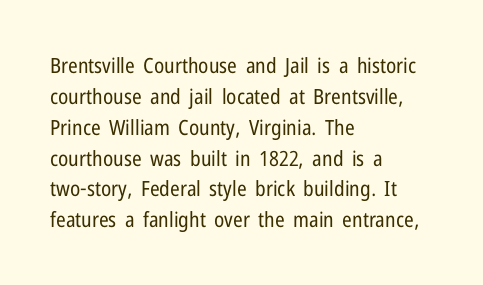
If you drew a line through each stem, it would be perfectly vertical. Leftover space on each line is placed entirely after the last word. The vertical gap from one line to the next is medium. The specimen omits any rule beneath the text block's lines.
